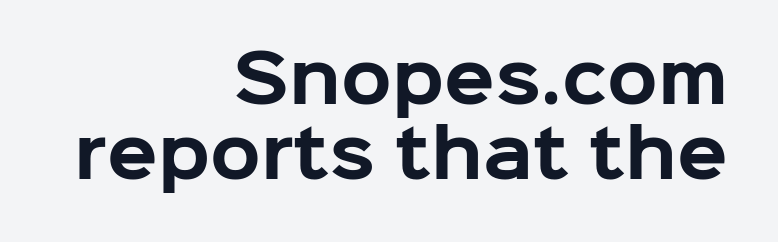
The image shows 66 px bold sans-serif type, upright; set right-aligned, tight line spacing (1.13x), normal letter spacing, not underlined; low stroke contrast and a medium x-height.
